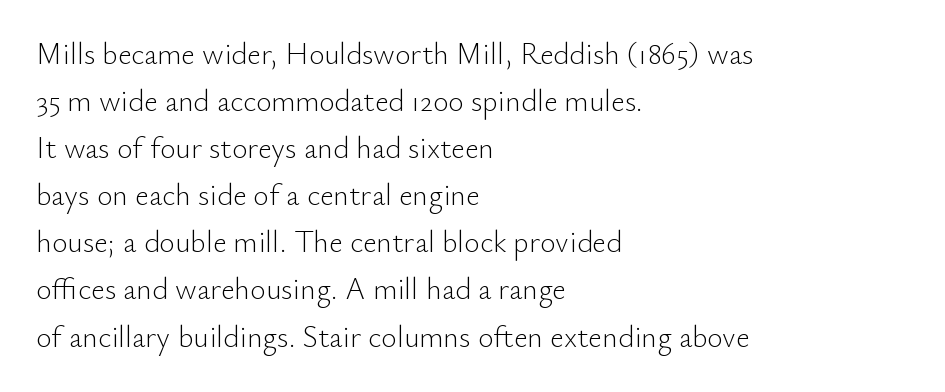
The image shows 30 px light sans-serif type, upright; set left-aligned, normal line spacing (1.57x), normal letter spacing, not underlined; low stroke contrast and a small x-height.
